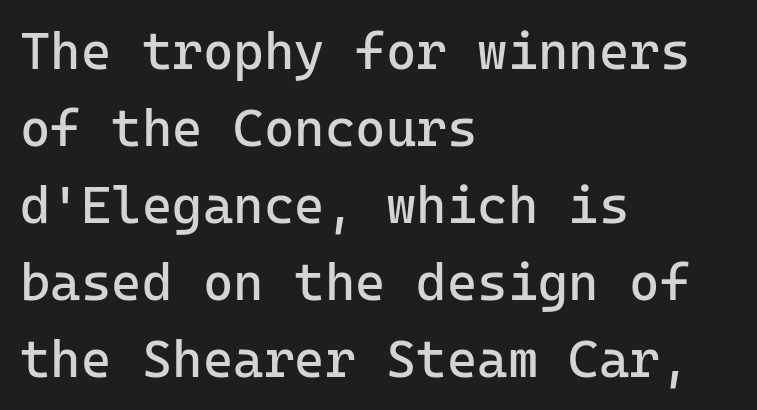
The image shows 52 px regular-weight sans-serif type, upright, monospaced; set left-aligned, normal line spacing (1.48x), normal letter spacing, not underlined; low stroke contrast and a medium x-height.
